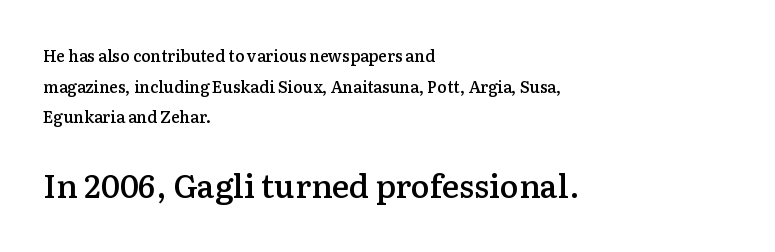
{"serif": "yes", "italic": "no", "bold": "semi", "weight": "semibold", "width": "normal", "stroke_contrast": "low", "x_height": "medium", "monospaced": "no", "underline": "no", "align": "left", "line_spacing": "loose", "line_spacing_ratio": 1.91, "letter_spacing": "normal", "letter_spacing_em": 0.0, "larger_block": "second", "size_ratio": 2.0, "glyph_px": 32}
